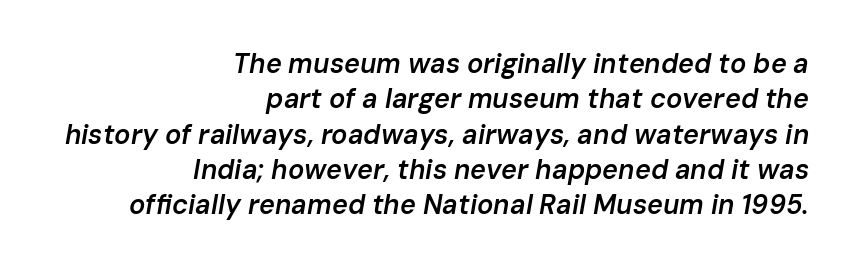
Q: Is the text bold? A: Semi-bold.
Q: Is the text italic (slanted)? A: Yes, it leans right by about 10 degrees.
Q: Is the text underlined? A: No.
Q: How is the paragraph aligned? A: Right-aligned.
Q: Is the spacing between letters normal or unusually wide? A: Normal.
Q: Is the spacing between lines tight, normal or loose? A: Normal.
